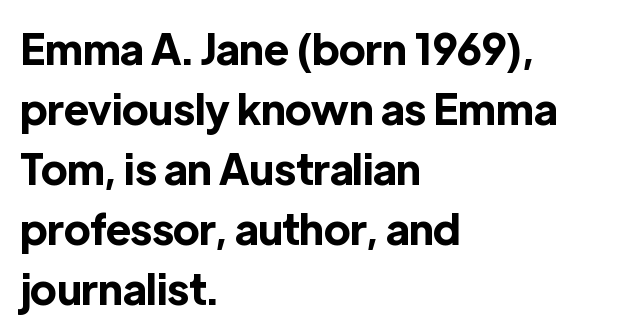
{"serif": "no", "italic": "no", "bold": "yes", "weight": "bold", "width": "normal", "x_height": "medium", "monospaced": "no", "underline": "no", "align": "left", "line_spacing": "normal", "line_spacing_ratio": 1.43, "letter_spacing": "normal", "letter_spacing_em": 0.0, "glyph_px": 42}
